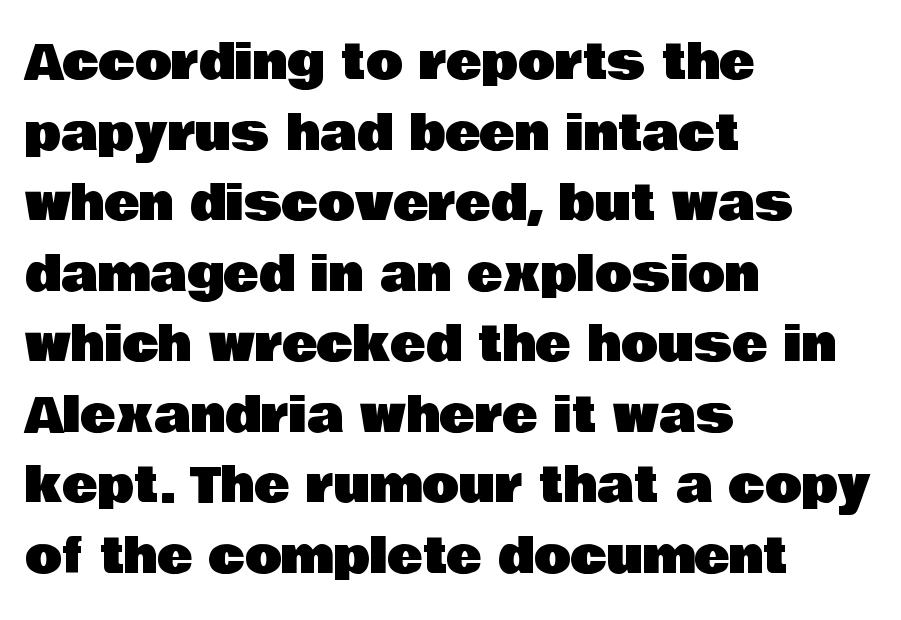
{"serif": "no", "italic": "no", "width": "normal", "stroke_contrast": "low", "x_height": "large", "monospaced": "no", "underline": "no", "align": "left", "line_spacing": "normal", "line_spacing_ratio": 1.47, "letter_spacing": "normal", "letter_spacing_em": 0.0, "glyph_px": 48}
